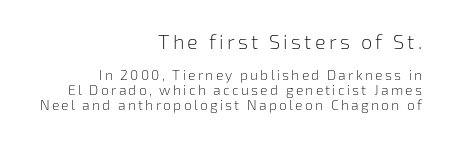
Each line ends at the same right margin while the left side varies. The glyphs are unaccompanied by any horizontal stroke below them. Notice how the stems are strictly vertical — no italics here. Typesetter's note — upper block bumped up in size, lower block left smaller. Interline gaps are noticeably narrow in this sample.
